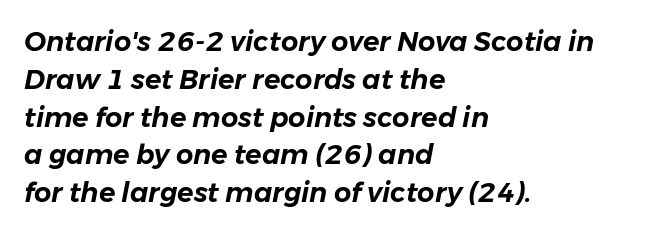
The typesetter chose a ragged-right arrangement here. Emphasis-style slanted type is in use. Normally led — the rows are evenly, conventionally spaced. Bare-footed words on every line.
